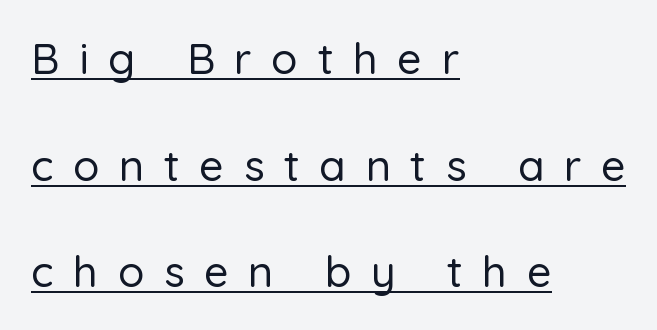
The lettering stays uniformly vertical, giving the passage a roman look. The block of text is sparse from top to bottom, with ample space between rows. Nope, no serifs anywhere on these letters. The typesetter chose a ragged-right arrangement here. Is the letter spacing exaggerated? Yes — the characters are pushed far apart.
